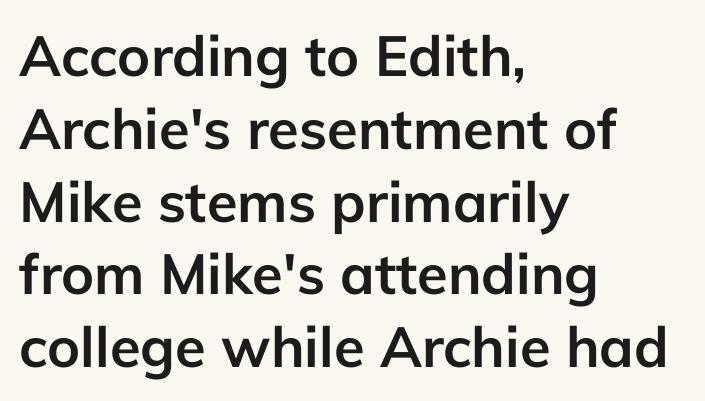
The image shows 56 px semibold sans-serif type, upright; set left-aligned, normal line spacing (1.3x), normal letter spacing, not underlined; low stroke contrast and a medium x-height.
